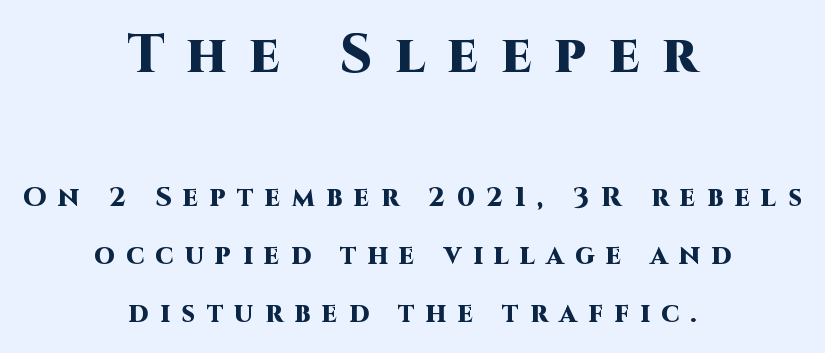
What kind of face is this? One without serifs — a sans. Decoration check: the copy has no underline. Here the designer chose a conventional face with non-uniform glyph widths. The letters are spread apart with noticeably loose tracking.
